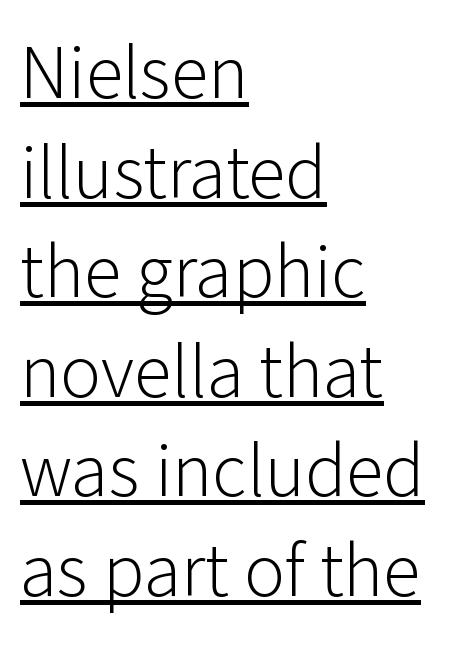
The image shows 76 px light sans-serif type, upright; set left-aligned, normal line spacing (1.31x), normal letter spacing, underlined; low stroke contrast and a medium x-height.
